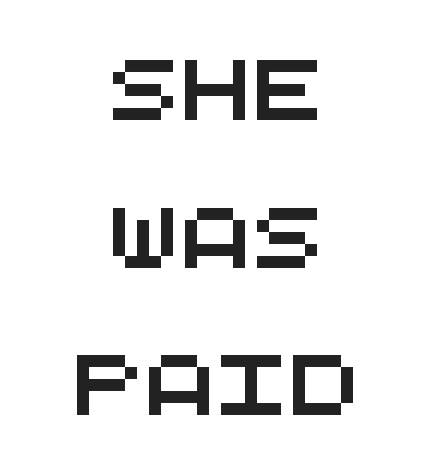
The image shows 60 px wide sans-serif type, monospaced; set centered, loose line spacing (2.46x), normal letter spacing, not underlined; medium stroke contrast and a large x-height.
